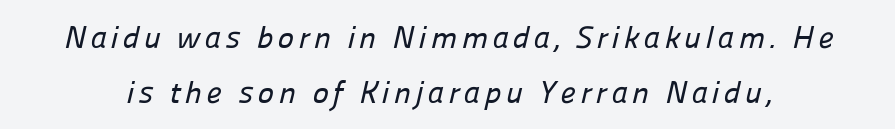
Q: Is the typeface a serif or a sans-serif typeface? A: Sans-serif.
Q: Is the text underlined? A: No.
Q: Width (condensed, normal, or wide)? A: Normal.
Q: Stroke contrast? A: Low.
Q: x-height? A: Medium.
Q: Monospaced? A: No.
